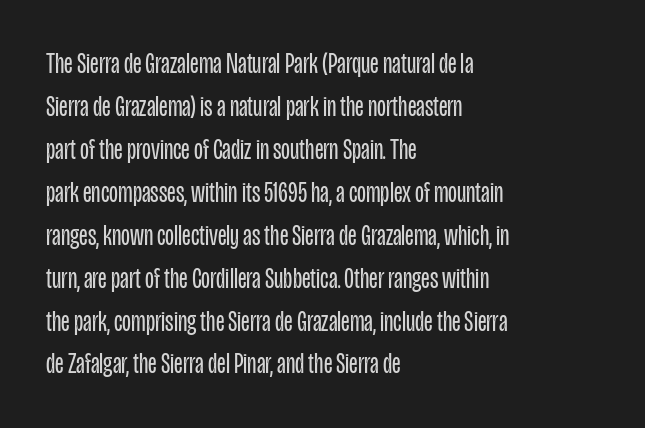
Horizontally, the lines are justified to the leading edge only. You can tell it's not italic because the verticals are truly vertical. Summary of vertical rhythm: regular, with standard interline spacing. A typesetter would call this proportional, since set widths differ per character.
